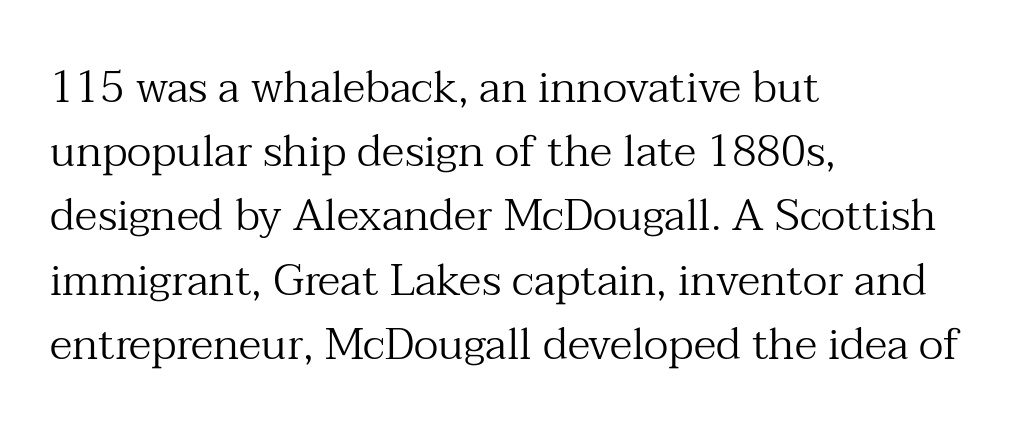
{"serif": "yes", "italic": "no", "bold": "no", "weight": "regular", "width": "normal", "stroke_contrast": "medium", "x_height": "medium", "monospaced": "no", "underline": "no", "align": "left", "line_spacing": "normal", "line_spacing_ratio": 1.46, "letter_spacing": "normal", "letter_spacing_em": 0.0, "glyph_px": 44}
